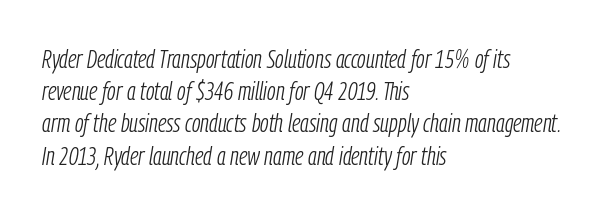
You can tell it's italic because the verticals aren't actually vertical. This is not heavy type; no bold has been used. Words appear dense and cohesive because spacing is normal. Layout note: lines flush left.
